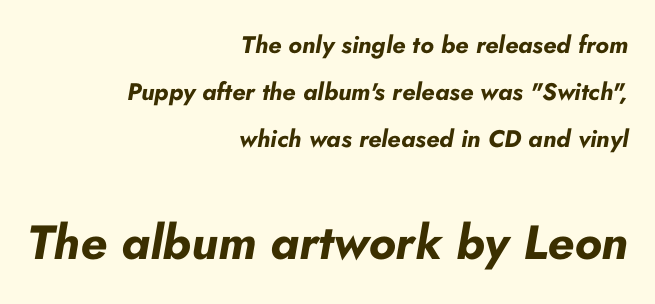
Spacing verdict: proportional, widths tailored to each character. Pretty heavy lettering here — definitely bold. Words appear dense and cohesive because spacing is normal. Each new line begins a long way beneath the previous one.
